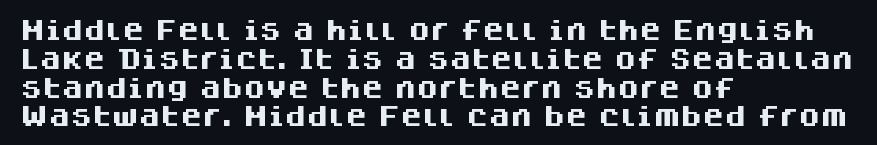
The rows are spaced the way most documents space them. Its strokes are broad and dark, the hallmark of bold type. Posture: upright roman. A bare baseline throughout the passage.
